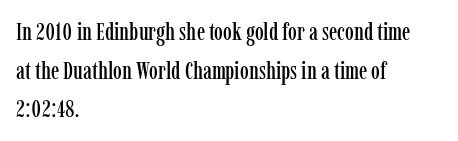
The image shows 25 px text type, upright; set left-aligned, normal line spacing (1.55x), normal letter spacing, not underlined.
